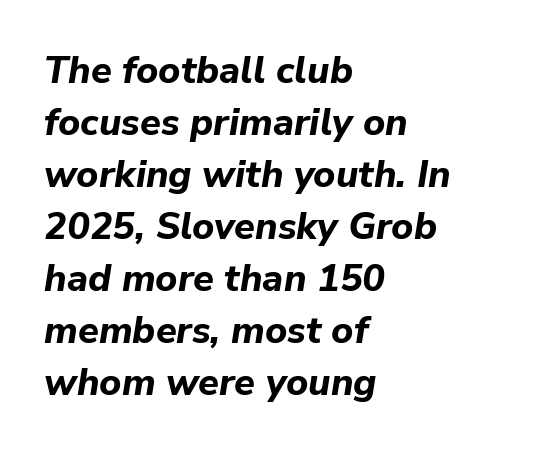
Q: Is the text bold? A: Yes.
Q: Is the text italic (slanted)? A: Yes, it leans right by about 9 degrees.
Q: Is the text underlined? A: No.
Q: How is the paragraph aligned? A: Left-aligned.
Q: Is the spacing between letters normal or unusually wide? A: Normal.
Q: Is the spacing between lines tight, normal or loose? A: Normal.
Q: Width (condensed, normal, or wide)? A: Normal.
Q: Stroke contrast? A: Low.
Q: x-height? A: Medium.
Q: Monospaced? A: No.
